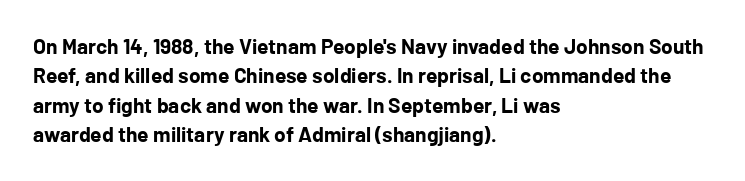
Posture: upright roman. Underlining? Definitely not there. Each line starts at the same left margin while the right side varies. Stroke thickness is high; the sample reads as a true bold. The block of text has a typical density, with ordinary space between rows.
